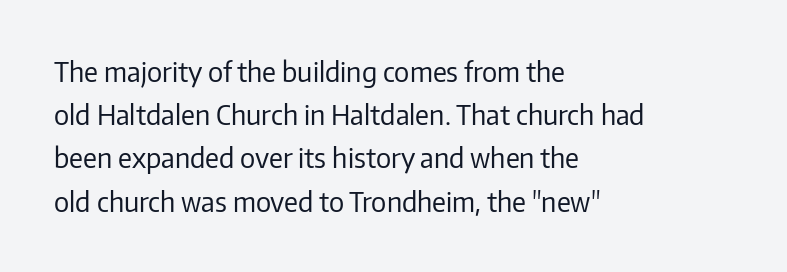
The image shows 27 px text type, upright; set left-aligned, normal line spacing (1.6x), normal letter spacing, not underlined.
